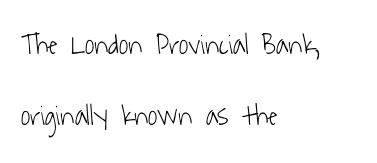
{"serif": "no", "bold": "no", "weight": "light", "width": "condensed", "stroke_contrast": "low", "x_height": "medium", "monospaced": "no", "underline": "no", "align": "left", "line_spacing": "loose", "line_spacing_ratio": 2.46, "letter_spacing": "normal", "letter_spacing_em": 0.0, "glyph_px": 29}
